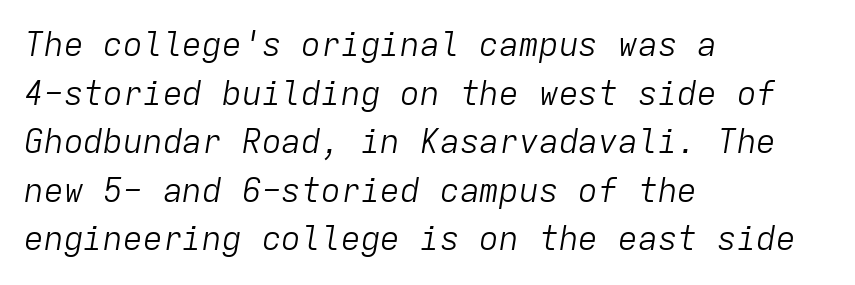
Q: Is the text bold? A: No.
Q: Is the text italic (slanted)? A: Yes, it leans right by about 9 degrees.
Q: Is the text underlined? A: No.
Q: How is the paragraph aligned? A: Left-aligned.
Q: Is the spacing between letters normal or unusually wide? A: Normal.
Q: Is the spacing between lines tight, normal or loose? A: Normal.
Q: Width (condensed, normal, or wide)? A: Normal.
Q: Stroke contrast? A: Low.
Q: x-height? A: Medium.
Q: Monospaced? A: Yes.
